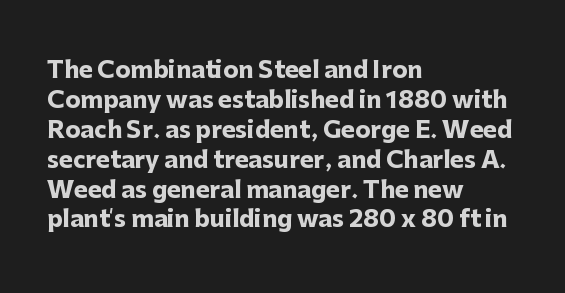
Q: Is the text bold? A: Yes.
Q: Is the text italic (slanted)? A: No, it is upright.
Q: Is the text underlined? A: No.
Q: How is the paragraph aligned? A: Left-aligned.
Q: Is the spacing between letters normal or unusually wide? A: Normal.
Q: Is the spacing between lines tight, normal or loose? A: Normal.
